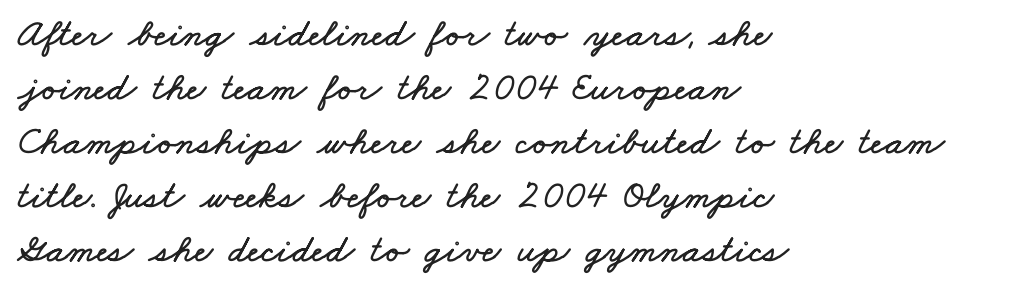
The image shows 40 px wide type; set left-aligned, normal line spacing (1.35x), normal letter spacing, not underlined; low stroke contrast and a small x-height.
